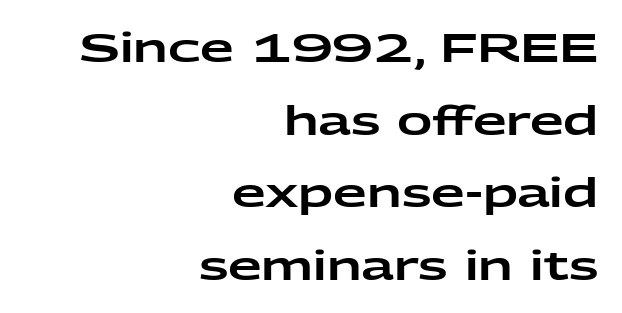
Q: Is the text italic (slanted)? A: No, it is upright.
Q: Is the typeface a serif or a sans-serif typeface? A: Sans-serif.
Q: Is the text underlined? A: No.
Q: How is the paragraph aligned? A: Right-aligned.
Q: Is the spacing between letters normal or unusually wide? A: Normal.
Q: Width (condensed, normal, or wide)? A: Wide.
Q: Stroke contrast? A: Low.
Q: x-height? A: Medium.
Q: Monospaced? A: No.
